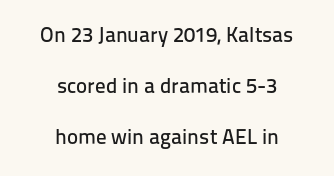
The image shows 21 px text type, upright; set centered, loose line spacing (2.42x), normal letter spacing, not underlined.
